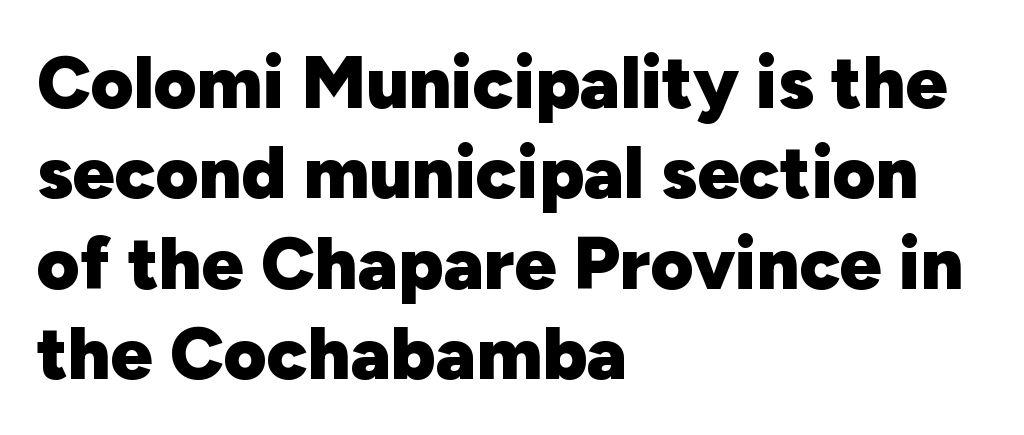
Q: Is the text bold? A: Yes.
Q: Is the text italic (slanted)? A: No, it is upright.
Q: Is the typeface a serif or a sans-serif typeface? A: Sans-serif.
Q: Is the text underlined? A: No.
Q: How is the paragraph aligned? A: Left-aligned.
Q: Is the spacing between letters normal or unusually wide? A: Normal.
Q: Width (condensed, normal, or wide)? A: Normal.
Q: Stroke contrast? A: Low.
Q: x-height? A: Medium.
Q: Monospaced? A: No.
